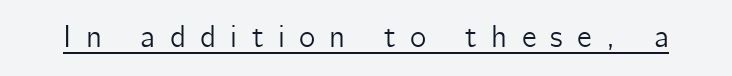
Q: Is the text italic (slanted)? A: No, it is upright.
Q: Is the typeface a serif or a sans-serif typeface? A: Sans-serif.
Q: Is the text underlined? A: Yes.
Q: Is the spacing between letters normal or unusually wide? A: Unusually wide.
Q: Width (condensed, normal, or wide)? A: Normal.
Q: Stroke contrast? A: Low.
Q: x-height? A: Medium.
Q: Monospaced? A: No.
